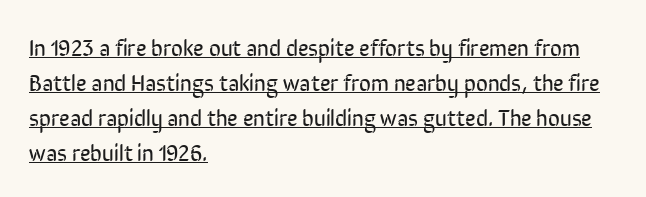
{"italic": "no", "bold": "no", "underline": "yes", "align": "left", "line_spacing": "normal", "line_spacing_ratio": 1.52, "letter_spacing": "normal", "letter_spacing_em": 0.0, "glyph_px": 23}
